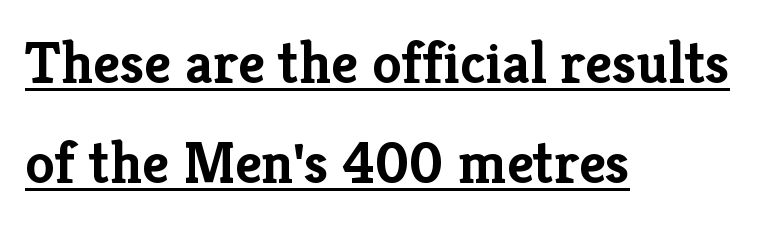
Q: Is the text bold? A: Yes.
Q: Is the text italic (slanted)? A: No, it is upright.
Q: Is the typeface a serif or a sans-serif typeface? A: Serif.
Q: Is the text underlined? A: Yes.
Q: How is the paragraph aligned? A: Left-aligned.
Q: Is the spacing between letters normal or unusually wide? A: Normal.
Q: Is the spacing between lines tight, normal or loose? A: Normal.
Q: Width (condensed, normal, or wide)? A: Normal.
Q: Stroke contrast? A: Low.
Q: x-height? A: Medium.
Q: Monospaced? A: No.
